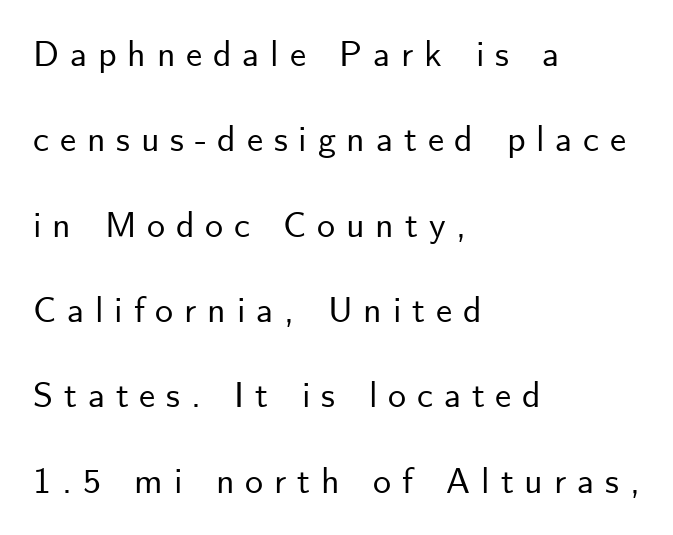
The image shows 36 px sans-serif type, upright; set left-aligned, loose line spacing (2.37x), unusually wide letter spacing (+0.3 em), not underlined; low stroke contrast and a small x-height.
